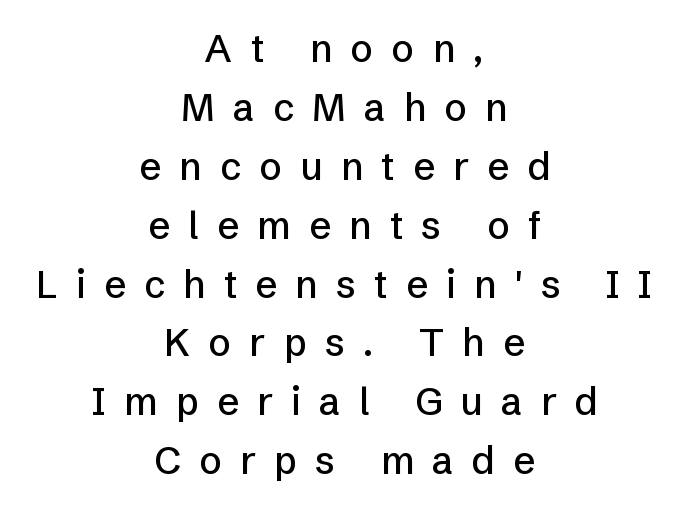
The image shows 38 px sans-serif type, upright; set centered, normal line spacing (1.55x), unusually wide letter spacing (+0.48 em), not underlined; low stroke contrast and a medium x-height.
